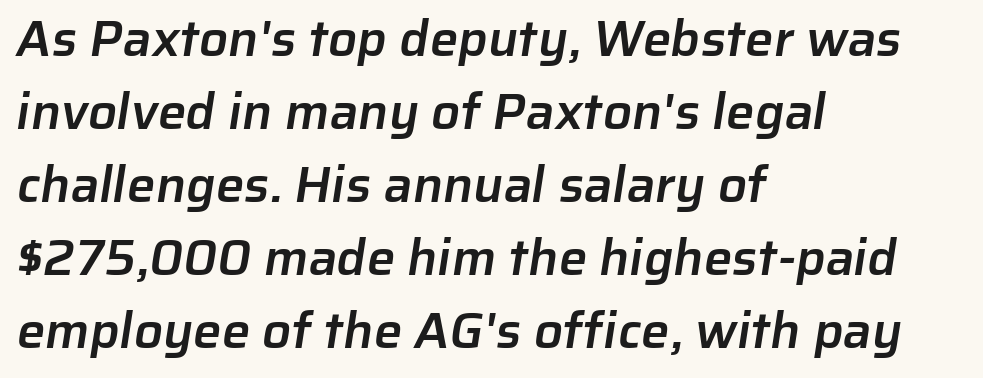
The image shows 51 px semibold sans-serif type; set left-aligned, normal line spacing (1.43x), normal letter spacing, not underlined; low stroke contrast and a medium x-height.
